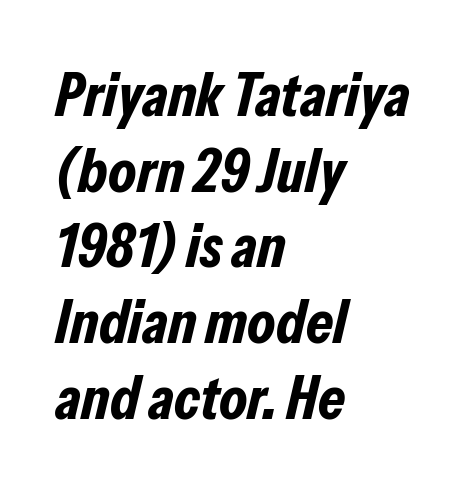
{"italic": "yes", "lean": "right", "slant_degrees": 13, "bold": "yes", "weight": "bold", "width": "condensed", "stroke_contrast": "low", "x_height": "medium", "monospaced": "no", "underline": "no", "align": "left", "line_spacing_ratio": 1.22, "letter_spacing": "normal", "letter_spacing_em": 0.0, "glyph_px": 62}
